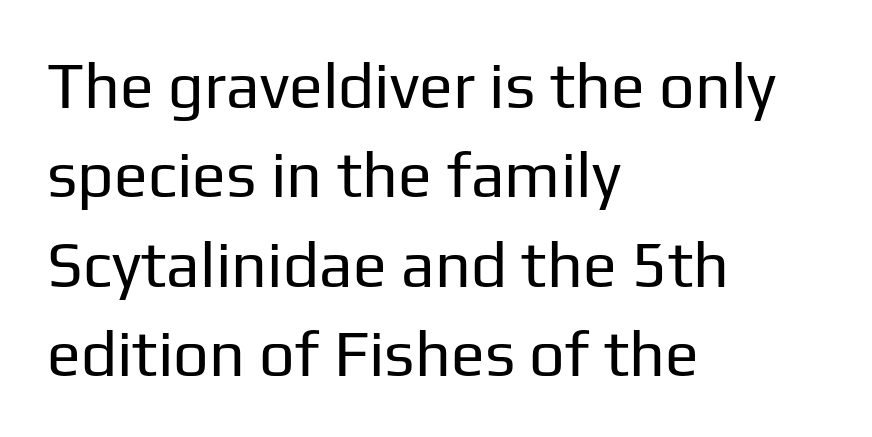
The image shows 63 px regular-weight sans-serif type, upright; set left-aligned, normal line spacing (1.42x), normal letter spacing, not underlined; low stroke contrast and a medium x-height.
